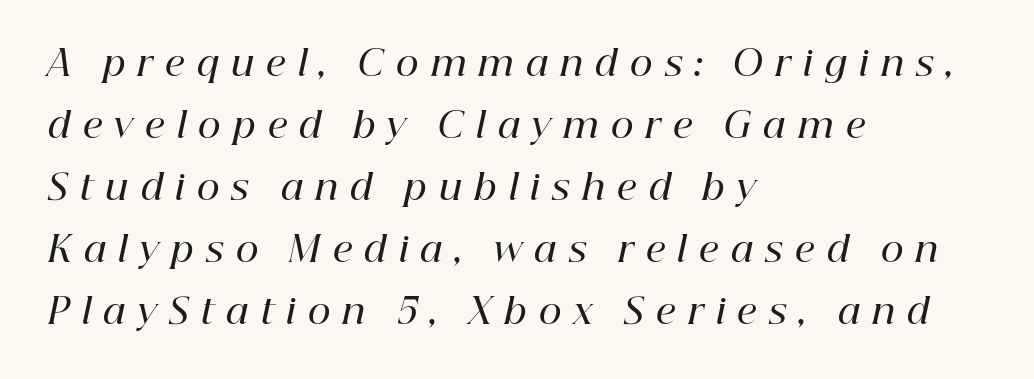
{"serif": "yes", "italic": "yes", "lean": "right", "slant_degrees": 12, "bold": "semi", "weight": "semibold", "width": "normal", "stroke_contrast": "high", "x_height": "medium", "monospaced": "no", "underline": "no", "align": "left", "line_spacing_ratio": 1.77, "letter_spacing": "wide", "letter_spacing_em": 0.35, "glyph_px": 35}
